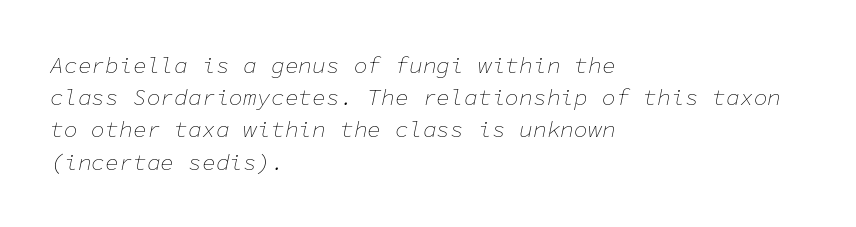
The rendering applies a slant to the glyphs. Characters follow at the spacing the type designer built in. Is the stroke heavy? The answer is a plain regular-or-lighter. Baseline-to-baseline distance is the conventional proportion of letter height.
